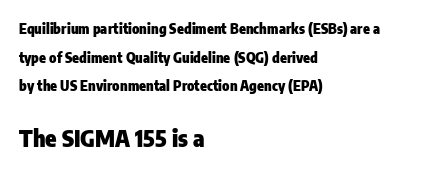
{"italic": "no", "bold": "yes", "underline": "no", "align": "left", "line_spacing": "loose", "line_spacing_ratio": 2.04, "letter_spacing": "normal", "letter_spacing_em": 0.0, "larger_block": "second", "size_ratio": 1.64, "glyph_px": 23}
